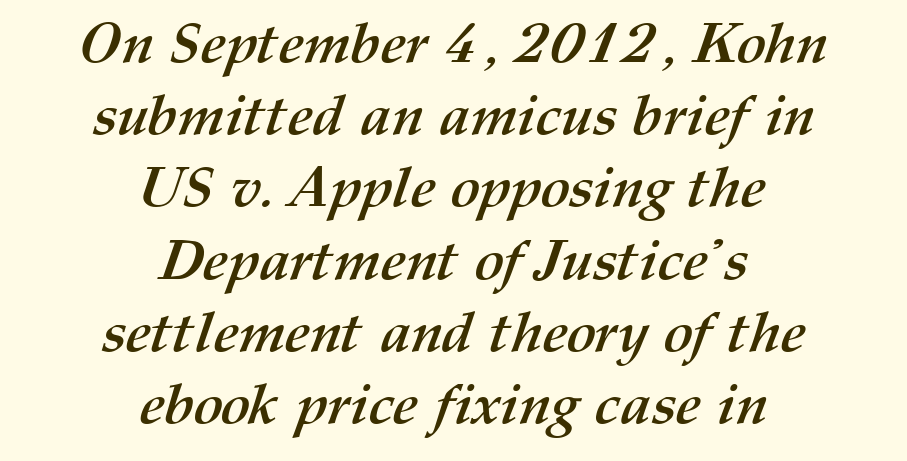
Clear beneath every line of the passage. Typeset on center — no edge is straight. Every letter is thick-stroked: bold, no question. Is this a fixed-width face? No — the glyphs have proportional, varying widths. There is no visible air inserted between adjacent glyphs. A typesetter would call this leading conventional body-copy spacing.
